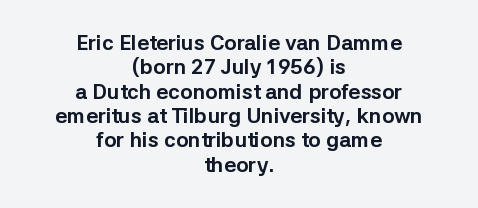
{"italic": "no", "bold": "yes", "underline": "no", "align": "center", "line_spacing_ratio": 1.16, "letter_spacing": "normal", "letter_spacing_em": 0.0, "glyph_px": 21}
